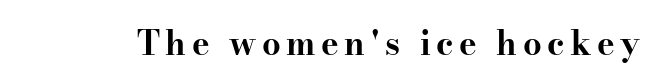
Thick stems and heavy bowls — unmistakably bold. This is roman type, the default non-slanted kind. Do the characters align in a grid? No, the font is proportional. Clear beneath every line of the passage.
